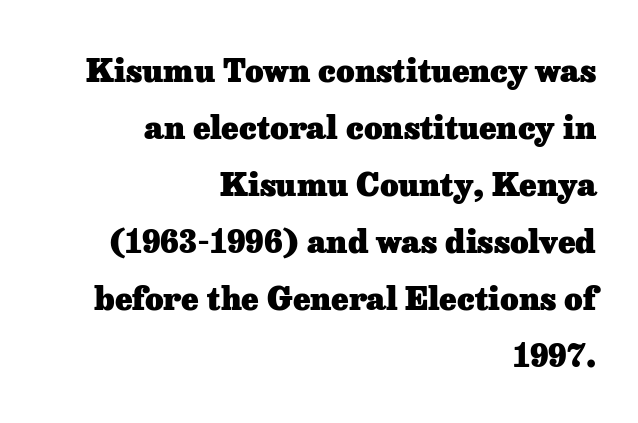
Q: Is the text bold? A: Yes.
Q: Is the text italic (slanted)? A: No, it is upright.
Q: Is the typeface a serif or a sans-serif typeface? A: Serif.
Q: Is the text underlined? A: No.
Q: How is the paragraph aligned? A: Right-aligned.
Q: Is the spacing between letters normal or unusually wide? A: Normal.
Q: Width (condensed, normal, or wide)? A: Normal.
Q: Stroke contrast? A: Low.
Q: x-height? A: Medium.
Q: Monospaced? A: No.
